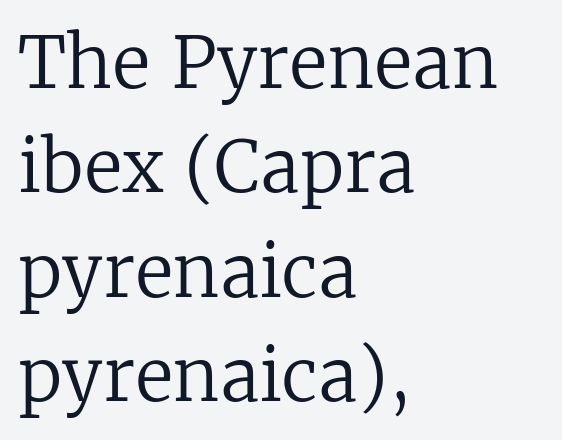
{"serif": "yes", "italic": "no", "bold": "no", "weight": "regular", "width": "normal", "stroke_contrast": "low", "x_height": "medium", "monospaced": "no", "underline": "no", "align": "left", "line_spacing": "normal", "line_spacing_ratio": 1.47, "letter_spacing": "normal", "letter_spacing_em": 0.0, "glyph_px": 71}
